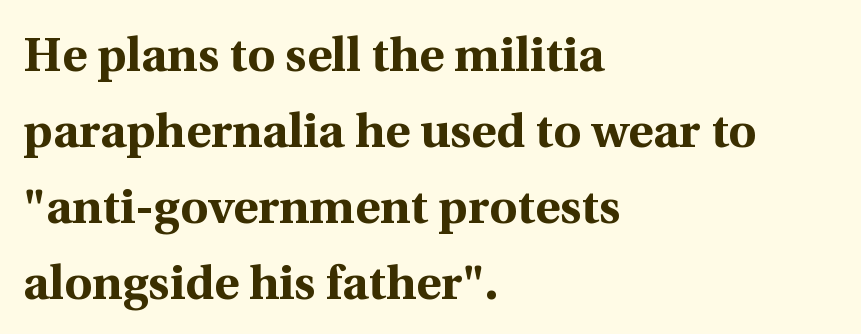
The glyphs have the mass of a bold cut. Leading matches the norm, producing a regular column. Only glyphs here, with clear space below each row. The typesetter chose a ragged-right arrangement here. Character widths vary here, with narrow letters taking less room than wide ones.
